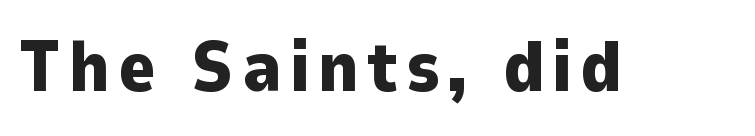
Q: Is the text bold? A: Yes.
Q: Is the text italic (slanted)? A: No, it is upright.
Q: Is the typeface a serif or a sans-serif typeface? A: Sans-serif.
Q: Is the text underlined? A: No.
Q: Width (condensed, normal, or wide)? A: Normal.
Q: Stroke contrast? A: Low.
Q: x-height? A: Medium.
Q: Monospaced? A: No.
